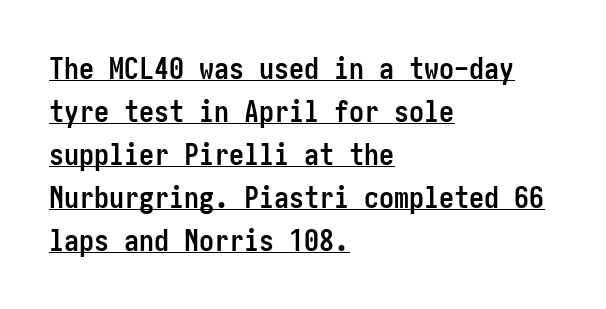
The image shows 30 px semibold, condensed sans-serif type, upright; set left-aligned, normal line spacing (1.43x), normal letter spacing, underlined; low stroke contrast and a medium x-height.
